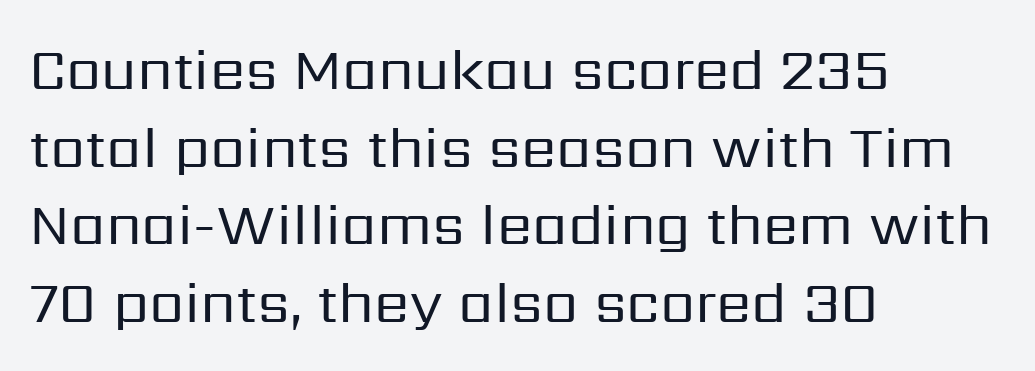
{"serif": "no", "italic": "no", "bold": "no", "weight": "regular", "width": "normal", "stroke_contrast": "low", "x_height": "medium", "monospaced": "no", "underline": "no", "align": "left", "line_spacing": "normal", "line_spacing_ratio": 1.36, "letter_spacing": "normal", "letter_spacing_em": 0.0, "glyph_px": 57}
